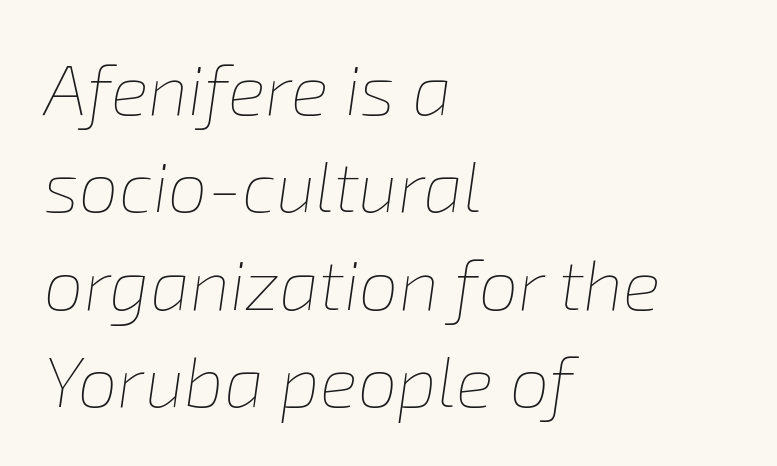
Varying glyph widths throughout — classic text-font behaviour. Weight: regular or lighter. A normal amount of white space separates one row of letters from the next. Descenders are the only things crossing below the line. The typesetter chose a ragged-right arrangement here.
